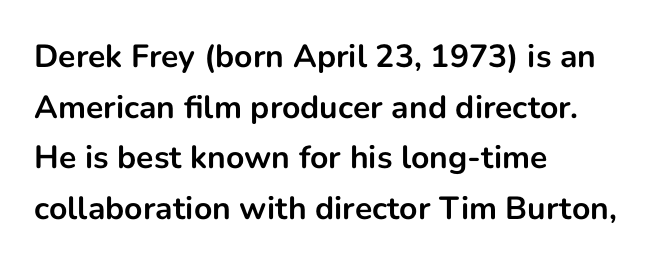
{"serif": "no", "italic": "no", "bold": "yes", "weight": "bold", "width": "normal", "stroke_contrast": "low", "x_height": "medium", "monospaced": "no", "underline": "no", "align": "left", "line_spacing": "normal", "line_spacing_ratio": 1.58, "letter_spacing": "normal", "letter_spacing_em": 0.0, "glyph_px": 32}
